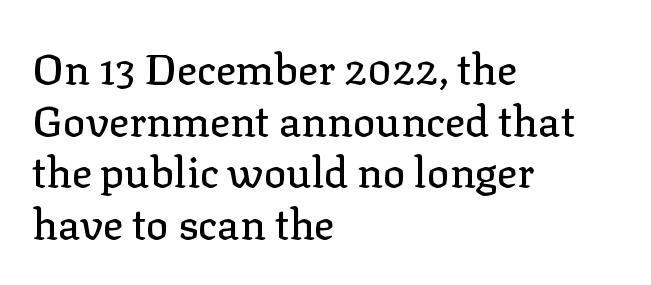
{"serif": "yes", "italic": "no", "width": "normal", "stroke_contrast": "low", "x_height": "medium", "monospaced": "no", "underline": "no", "align": "left", "line_spacing_ratio": 1.23, "letter_spacing": "normal", "letter_spacing_em": 0.0, "glyph_px": 42}
